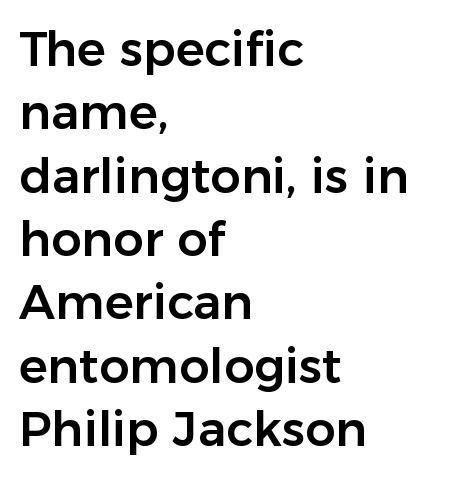
Q: Is the text italic (slanted)? A: No, it is upright.
Q: Is the typeface a serif or a sans-serif typeface? A: Sans-serif.
Q: Is the text underlined? A: No.
Q: How is the paragraph aligned? A: Left-aligned.
Q: Is the spacing between letters normal or unusually wide? A: Normal.
Q: Is the spacing between lines tight, normal or loose? A: Normal.
Q: Width (condensed, normal, or wide)? A: Normal.
Q: Stroke contrast? A: Low.
Q: x-height? A: Medium.
Q: Monospaced? A: No.
